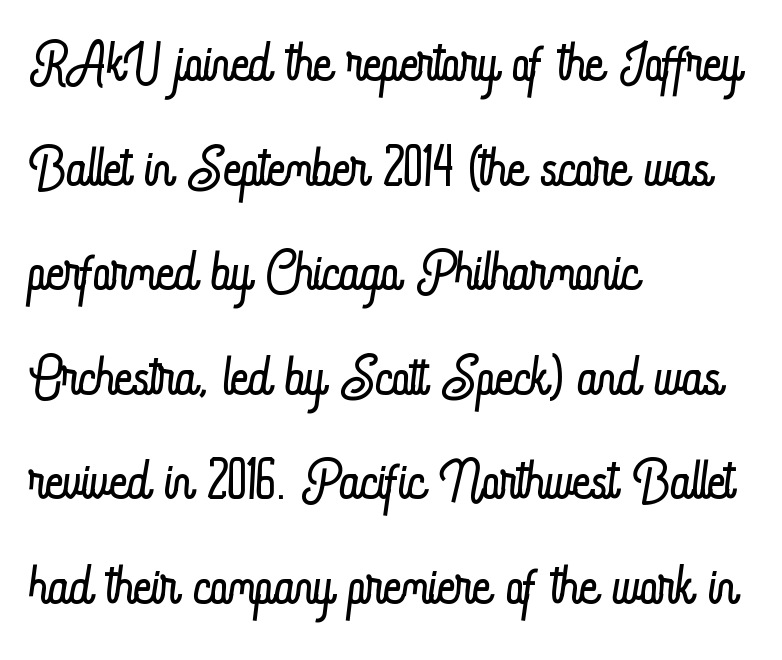
{"bold": "no", "weight": "light", "width": "condensed", "stroke_contrast": "low", "x_height": "small", "monospaced": "no", "underline": "no", "align": "left", "line_spacing": "normal", "line_spacing_ratio": 1.34, "letter_spacing": "normal", "letter_spacing_em": 0.0, "glyph_px": 78}
